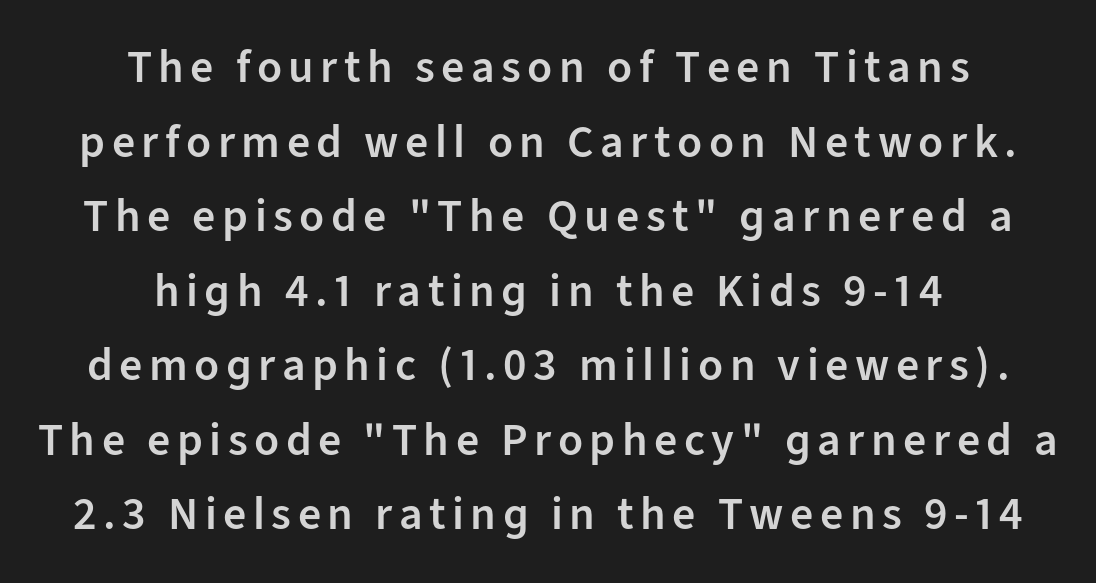
The image shows 46 px semibold sans-serif type, upright; set centered, normal line spacing (1.62x), not underlined; low stroke contrast and a medium x-height.
